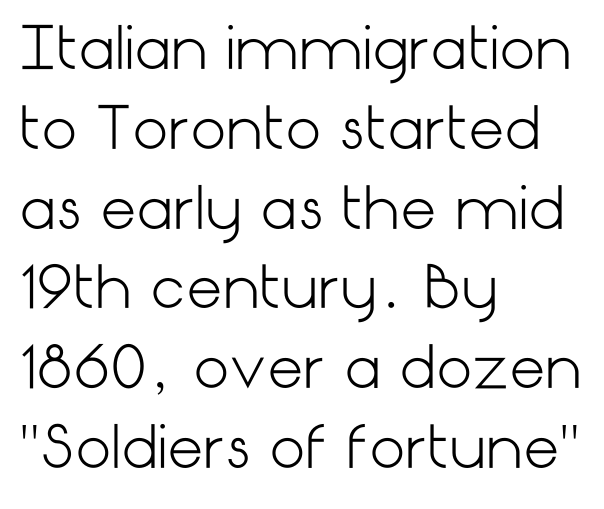
Heaviness? Minimal to ordinary, like unemphasized prose. What stands out about the letter spacing? Nothing — it is the standard amount. Compared with a centered layout, this one pins lines to the left instead. Note: no serifs on the glyphs. The space beneath each line is pristine and unruled.
